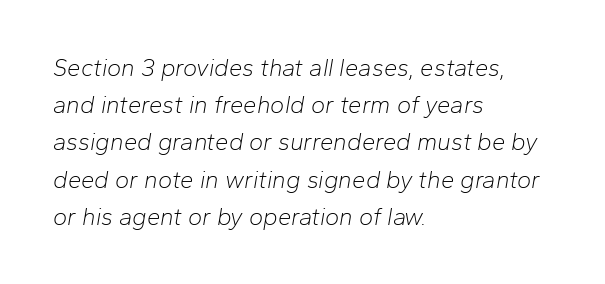
{"italic": "yes", "lean": "right", "slant_degrees": 10, "bold": "no", "underline": "no", "align": "left", "line_spacing": "normal", "line_spacing_ratio": 1.55, "letter_spacing": "normal", "letter_spacing_em": 0.0, "glyph_px": 24}
